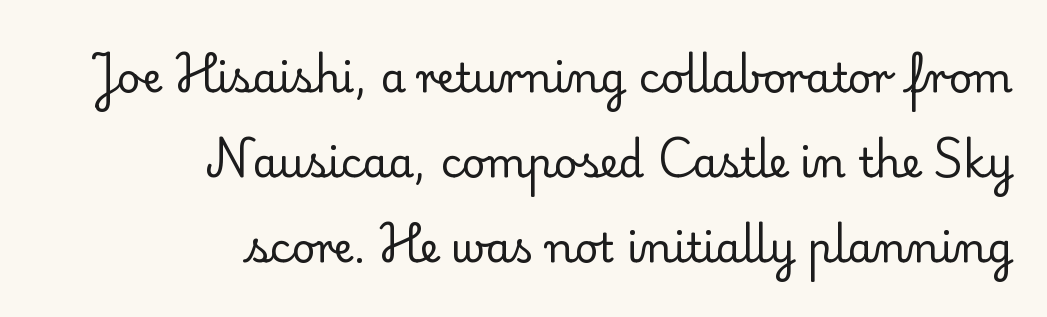
Q: Is the text bold? A: No.
Q: Is the text italic (slanted)? A: No, it is upright.
Q: Is the typeface a serif or a sans-serif typeface? A: Serif.
Q: Is the text underlined? A: No.
Q: How is the paragraph aligned? A: Right-aligned.
Q: Is the spacing between letters normal or unusually wide? A: Normal.
Q: Is the spacing between lines tight, normal or loose? A: Loose.
Q: Width (condensed, normal, or wide)? A: Normal.
Q: Stroke contrast? A: Low.
Q: x-height? A: Small.
Q: Monospaced? A: No.
